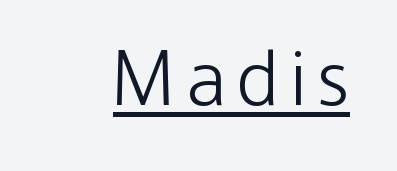
{"serif": "no", "italic": "no", "bold": "no", "weight": "light", "width": "condensed", "stroke_contrast": "low", "x_height": "medium", "monospaced": "no", "underline": "yes", "glyph_px": 79}
